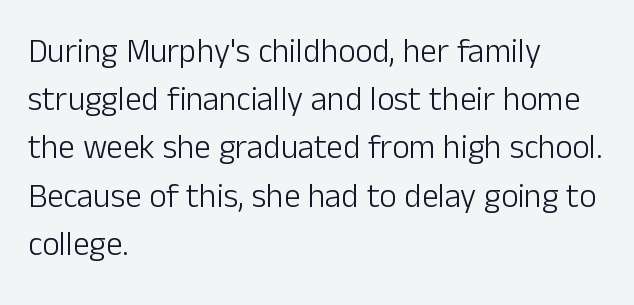
{"serif": "no", "italic": "no", "bold": "no", "weight": "light", "width": "normal", "stroke_contrast": "low", "x_height": "medium", "monospaced": "no", "underline": "no", "align": "left", "line_spacing": "normal", "line_spacing_ratio": 1.46, "letter_spacing": "normal", "letter_spacing_em": 0.0, "glyph_px": 33}
